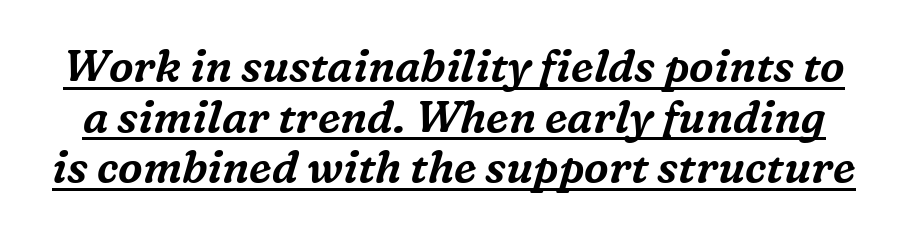
The image shows 44 px serif type, italic (leaning right); set tight line spacing (1.15x), normal letter spacing, underlined; medium stroke contrast and a medium x-height.
